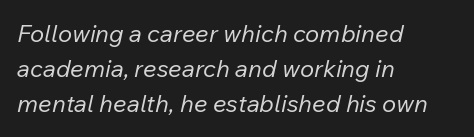
The font is comparable to plain body text, perhaps lighter. The baseline area is clear. The ragged edge is on the right, which tells us the setting is flush left. Emphasis-style slanted type is in use. No extra tracking has been applied to these lines.
